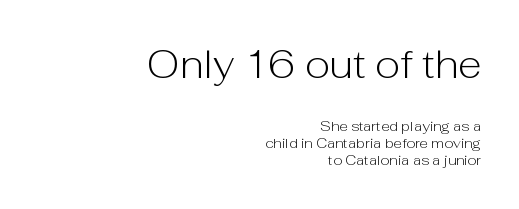
The lettering holds an erect, upright posture throughout. Right-aligned paragraph, ragged on the left. You could not count columns in this text — the font is proportionally spaced. Here the glyphs are tracked normally, forming tight word shapes. Type without underlining. Grotesque or geometric, the face here clearly has no serifs.
